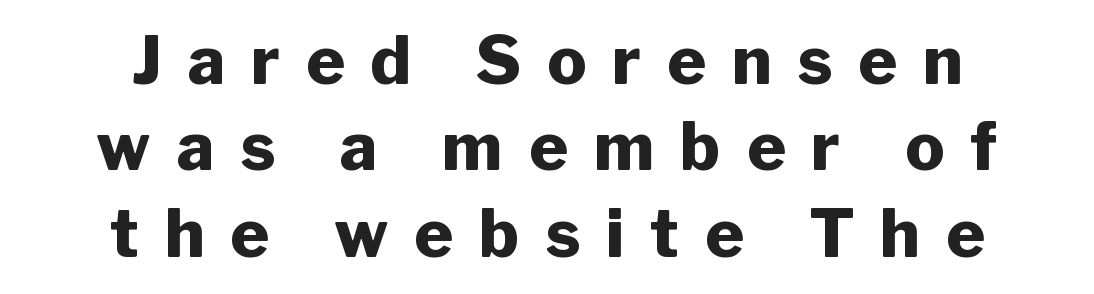
Q: Is the text bold? A: Yes.
Q: Is the text italic (slanted)? A: No, it is upright.
Q: Is the typeface a serif or a sans-serif typeface? A: Sans-serif.
Q: Is the text underlined? A: No.
Q: How is the paragraph aligned? A: Centered.
Q: Is the spacing between letters normal or unusually wide? A: Unusually wide.
Q: Is the spacing between lines tight, normal or loose? A: Normal.
Q: Width (condensed, normal, or wide)? A: Normal.
Q: Stroke contrast? A: Low.
Q: x-height? A: Medium.
Q: Monospaced? A: No.
